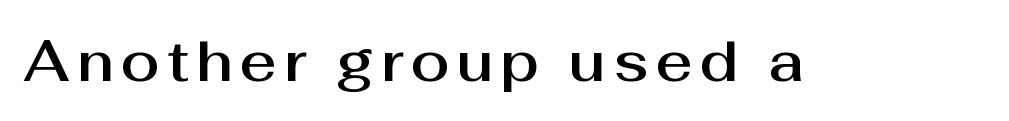
The image shows 57 px sans-serif type, upright; set not underlined; medium stroke contrast and a medium x-height.
